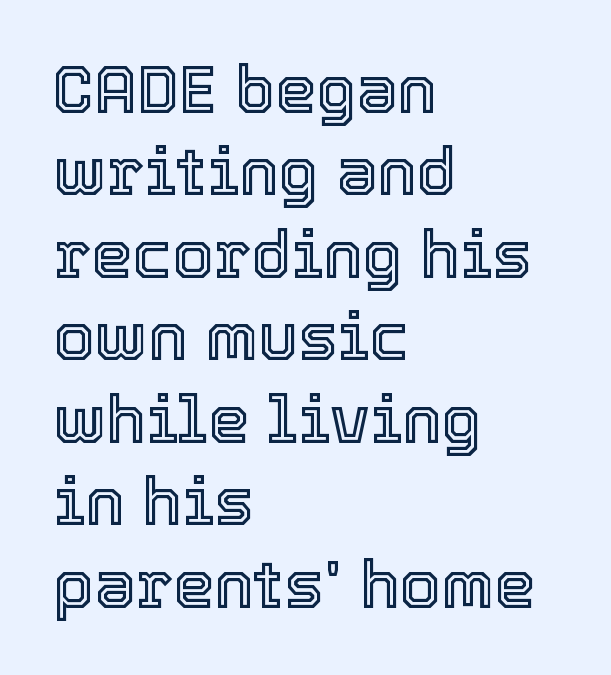
Q: Is the text italic (slanted)? A: No, it is upright.
Q: Is the text underlined? A: No.
Q: How is the paragraph aligned? A: Left-aligned.
Q: Is the spacing between letters normal or unusually wide? A: Normal.
Q: Is the spacing between lines tight, normal or loose? A: Normal.
Q: Width (condensed, normal, or wide)? A: Normal.
Q: x-height? A: Medium.
Q: Monospaced? A: No.
